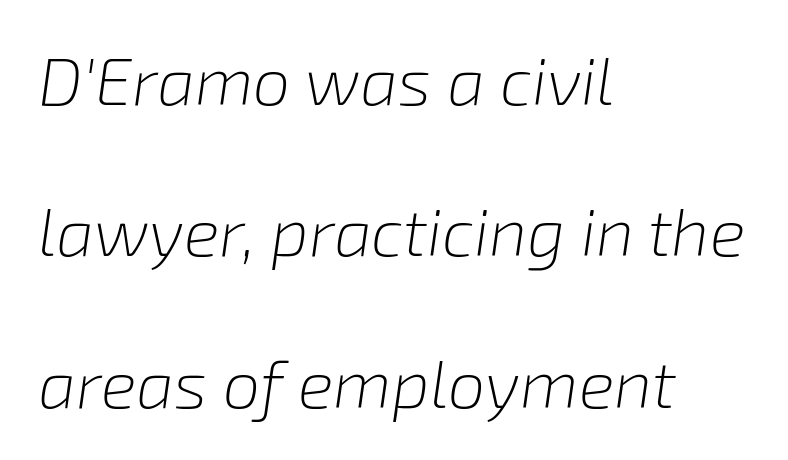
Style check: oblique. Is the stroke heavy? The answer is a plain regular-or-lighter. Think of a printed novel: that variable character pitch is what you see here. The line texture is even and compact thanks to regular tracking. A student would call this left alignment; a typographer would say flush left, rag right. The gap between lines stays unmarked.
